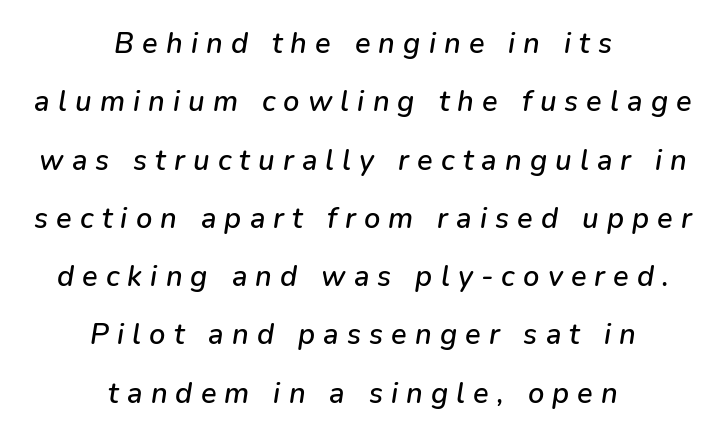
In terms of posture, this sample is oblique. Any mark beneath the type? The region is blank. Compared with typical paragraphs, the rows here are farther apart. This sample has the flowing, uneven cadence of proportional lettering. The tracking reads as deliberately expanded to a designer's eye. These lines stack symmetrically, like a column narrowing and widening about its center.
